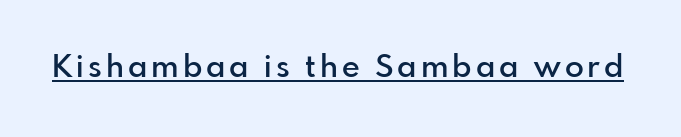
The image shows 31 px semibold sans-serif type, upright; set underlined; low stroke contrast and a small x-height.
